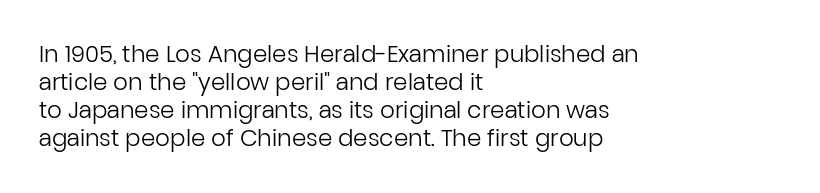
Q: Is the text bold? A: No.
Q: Is the text italic (slanted)? A: No, it is upright.
Q: Is the text underlined? A: No.
Q: How is the paragraph aligned? A: Left-aligned.
Q: Is the spacing between letters normal or unusually wide? A: Normal.
